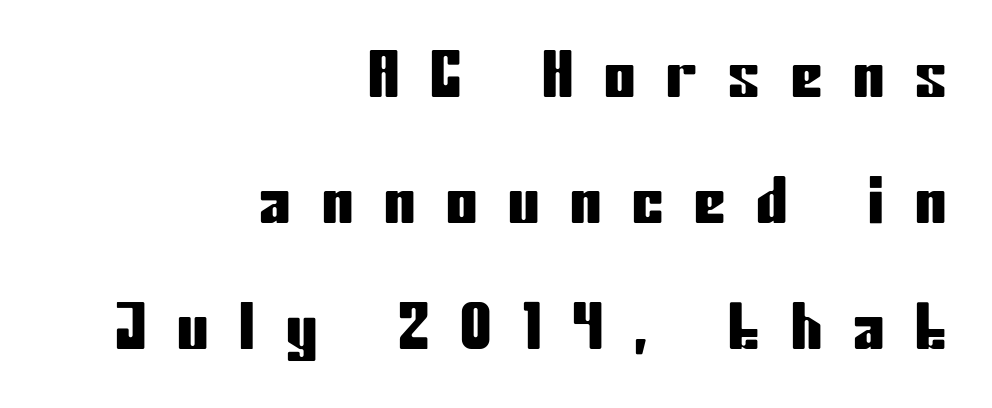
The image shows 63 px condensed sans-serif type, upright; set right-aligned, loose line spacing (2.0x), unusually wide letter spacing (+0.49 em), not underlined; low stroke contrast and a medium x-height.
